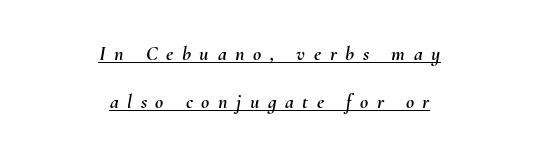
Q: Is the text italic (slanted)? A: Yes, it leans right by about 10 degrees.
Q: Is the text underlined? A: Yes.
Q: How is the paragraph aligned? A: Centered.
Q: Is the spacing between letters normal or unusually wide? A: Unusually wide.
Q: Is the spacing between lines tight, normal or loose? A: Loose.
